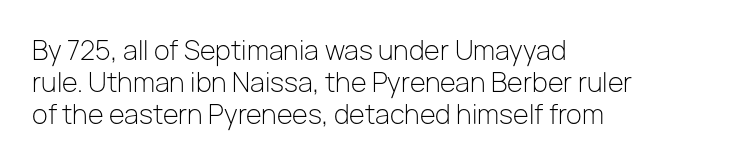
Q: Is the text bold? A: No.
Q: Is the text italic (slanted)? A: No, it is upright.
Q: Is the text underlined? A: No.
Q: How is the paragraph aligned? A: Left-aligned.
Q: Is the spacing between letters normal or unusually wide? A: Normal.
